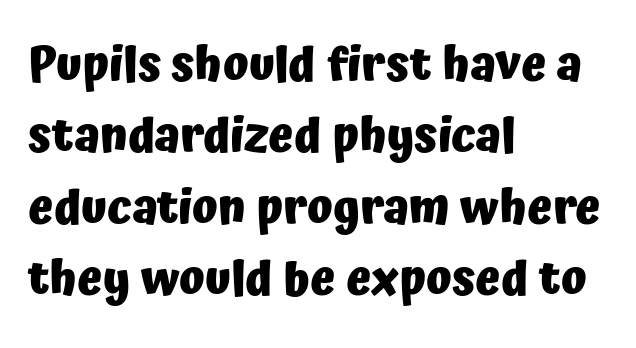
Q: Is the text bold? A: Yes.
Q: Is the text italic (slanted)? A: No, it is upright.
Q: Is the typeface a serif or a sans-serif typeface? A: Sans-serif.
Q: Is the text underlined? A: No.
Q: How is the paragraph aligned? A: Left-aligned.
Q: Is the spacing between letters normal or unusually wide? A: Normal.
Q: Is the spacing between lines tight, normal or loose? A: Normal.
Q: Width (condensed, normal, or wide)? A: Normal.
Q: Stroke contrast? A: Low.
Q: x-height? A: Medium.
Q: Monospaced? A: No.
